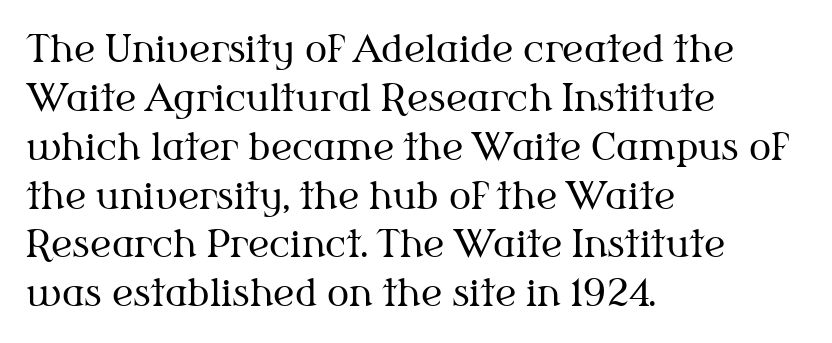
The image shows 37 px regular-weight serif type, upright; set left-aligned, normal line spacing (1.32x), normal letter spacing, not underlined; medium stroke contrast and a medium x-height.
